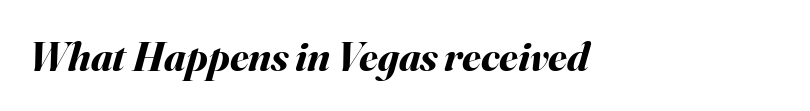
The passage shown is emphatically bold. Short note: letters normally spaced. The letters advance in unequal steps, a hallmark of proportional type. Nobody drew a line under any word here. The rag falls on the right side of this text block. Italic? Definitely — the glyphs are oblique.
